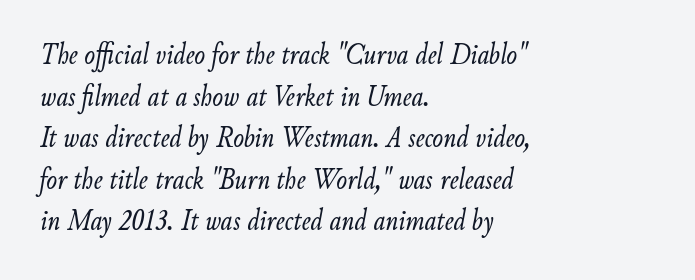
Q: Is the text bold? A: No.
Q: Is the text italic (slanted)? A: Yes, it leans right by about 9 degrees.
Q: Is the text underlined? A: No.
Q: How is the paragraph aligned? A: Left-aligned.
Q: Is the spacing between letters normal or unusually wide? A: Normal.
Q: Is the spacing between lines tight, normal or loose? A: Normal.
Q: Width (condensed, normal, or wide)? A: Condensed.
Q: Stroke contrast? A: Low.
Q: x-height? A: Small.
Q: Monospaced? A: No.
